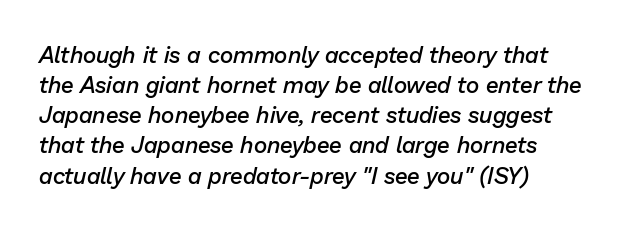
Q: Is the text bold? A: Semi-bold.
Q: Is the text italic (slanted)? A: Yes, it leans right by about 13 degrees.
Q: Is the text underlined? A: No.
Q: How is the paragraph aligned? A: Left-aligned.
Q: Is the spacing between letters normal or unusually wide? A: Normal.
Q: Is the spacing between lines tight, normal or loose? A: Normal.
